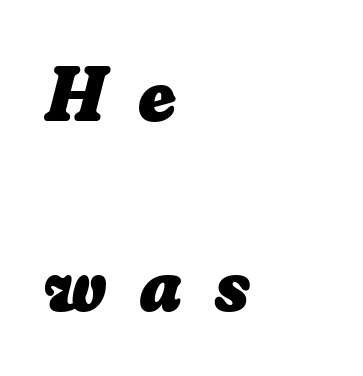
The image shows 78 px heavy type, italic (leaning right); set left-aligned, loose line spacing (2.44x), unusually wide letter spacing (+0.42 em), not underlined; low stroke contrast and a small x-height.
